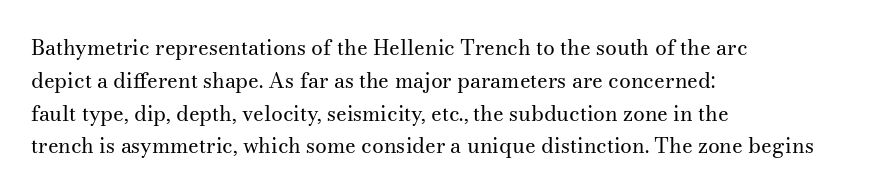
Q: Is the text bold? A: No.
Q: Is the text italic (slanted)? A: No, it is upright.
Q: Is the text underlined? A: No.
Q: How is the paragraph aligned? A: Left-aligned.
Q: Is the spacing between letters normal or unusually wide? A: Normal.
Q: Is the spacing between lines tight, normal or loose? A: Normal.
